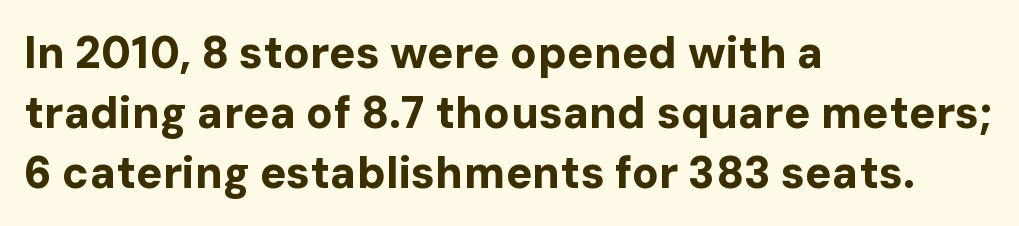
{"serif": "no", "italic": "no", "bold": "yes", "weight": "bold", "width": "normal", "stroke_contrast": "low", "x_height": "medium", "monospaced": "no", "underline": "no", "align": "left", "line_spacing": "normal", "line_spacing_ratio": 1.36, "letter_spacing": "normal", "letter_spacing_em": 0.0, "glyph_px": 44}
